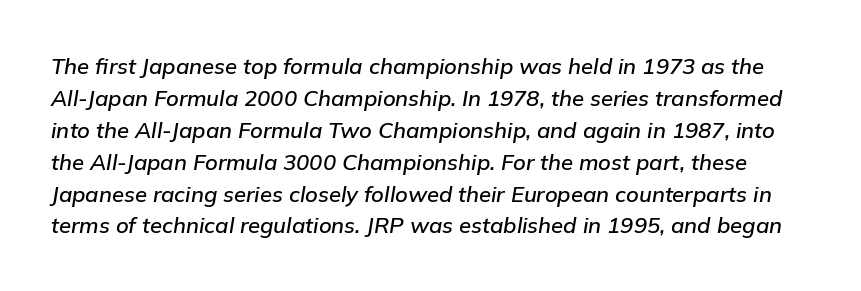
The image shows 22 px text type, italic (leaning right); set normal line spacing (1.45x), normal letter spacing, not underlined.
